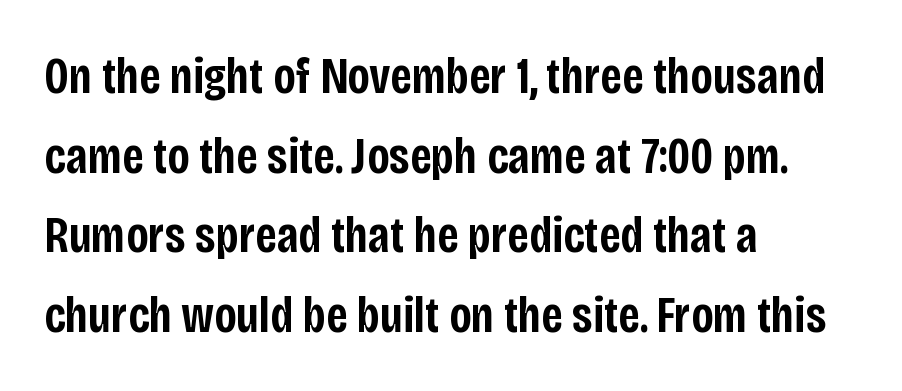
Q: Is the text bold? A: Semi-bold.
Q: Is the text italic (slanted)? A: No, it is upright.
Q: Is the typeface a serif or a sans-serif typeface? A: Sans-serif.
Q: Is the text underlined? A: No.
Q: How is the paragraph aligned? A: Left-aligned.
Q: Is the spacing between letters normal or unusually wide? A: Normal.
Q: Is the spacing between lines tight, normal or loose? A: Normal.
Q: Width (condensed, normal, or wide)? A: Condensed.
Q: Stroke contrast? A: Low.
Q: x-height? A: Large.
Q: Monospaced? A: No.
